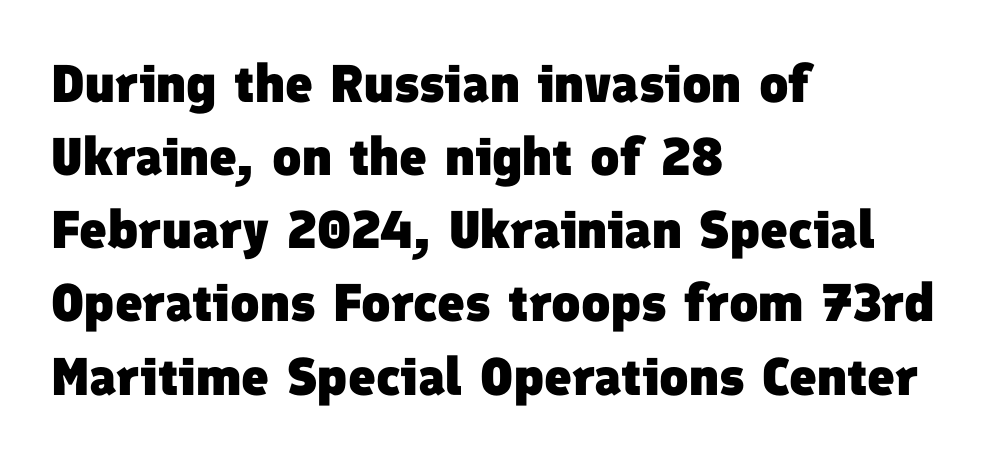
The image shows 53 px heavy sans-serif type; set left-aligned, normal line spacing (1.38x), normal letter spacing, not underlined; low stroke contrast and a medium x-height.
